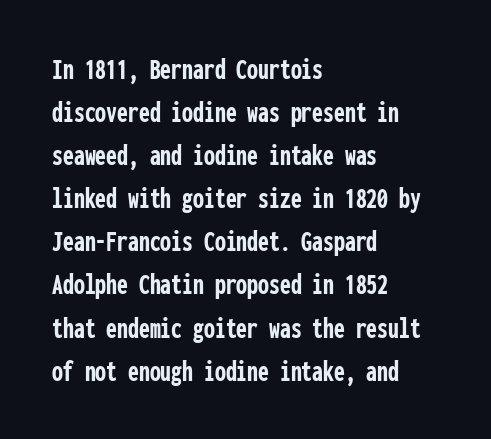
Q: Is the text bold? A: Yes.
Q: Is the text italic (slanted)? A: No, it is upright.
Q: Is the typeface a serif or a sans-serif typeface? A: Sans-serif.
Q: Is the text underlined? A: No.
Q: How is the paragraph aligned? A: Left-aligned.
Q: Is the spacing between letters normal or unusually wide? A: Normal.
Q: Is the spacing between lines tight, normal or loose? A: Normal.
Q: Width (condensed, normal, or wide)? A: Condensed.
Q: Stroke contrast? A: Low.
Q: x-height? A: Medium.
Q: Monospaced? A: Yes.
